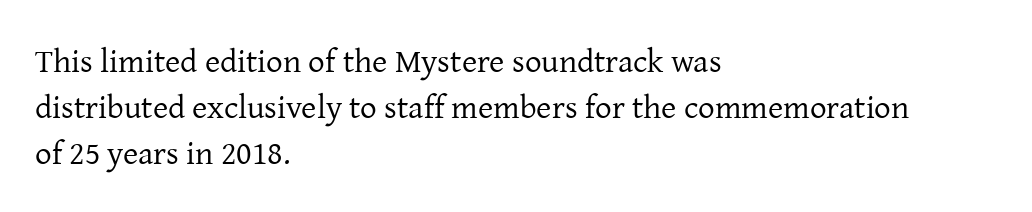
{"serif": "yes", "italic": "no", "bold": "no", "weight": "regular", "width": "normal", "stroke_contrast": "low", "x_height": "medium", "monospaced": "no", "underline": "no", "align": "left", "line_spacing": "normal", "line_spacing_ratio": 1.39, "letter_spacing": "normal", "letter_spacing_em": 0.0, "glyph_px": 33}
